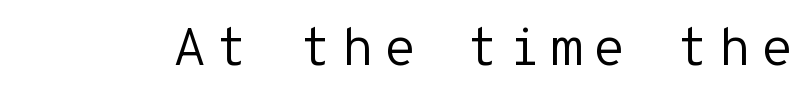
Q: Is the text bold? A: No.
Q: Is the text italic (slanted)? A: No, it is upright.
Q: Is the typeface a serif or a sans-serif typeface? A: Sans-serif.
Q: Is the text underlined? A: No.
Q: Width (condensed, normal, or wide)? A: Normal.
Q: Stroke contrast? A: Low.
Q: x-height? A: Medium.
Q: Monospaced? A: Yes.
